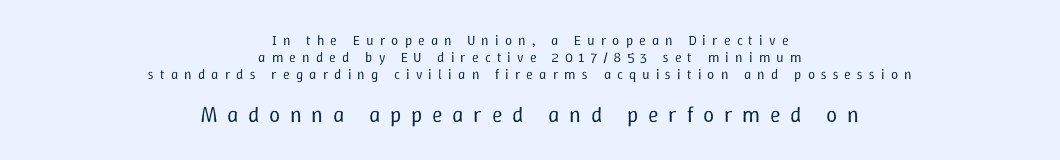
Unmarked baselines from the first word to the last. Teacher's note: observe the equal gaps on both sides — that is centered alignment. Weight: regular or lighter. The gaps between neighbouring characters are conspicuously large. You can tell it's not italic because the verticals are truly vertical.
